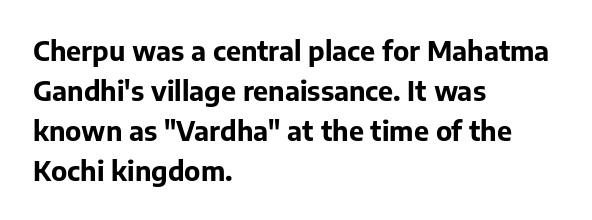
A student would call this left alignment; a typographer would say flush left, rag right. Lines of text with bare space underneath. Does the weight exceed regular? Yes, all the way to bold. Posture: vertical. The rows are spaced the way most documents space them. In terms of letterspacing, this is plain default setting.
